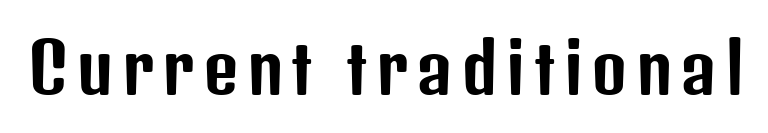
{"serif": "no", "italic": "no", "width": "condensed", "stroke_contrast": "low", "x_height": "medium", "monospaced": "no", "underline": "no", "glyph_px": 69}
